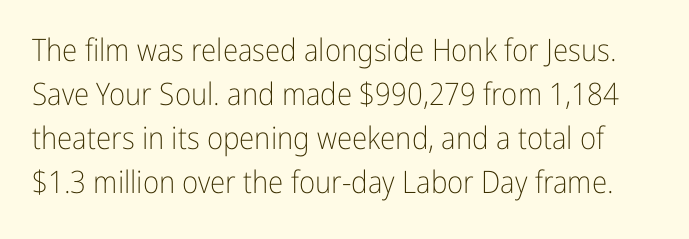
{"serif": "no", "italic": "no", "bold": "no", "weight": "light", "width": "condensed", "stroke_contrast": "low", "x_height": "medium", "monospaced": "no", "underline": "no", "line_spacing": "normal", "line_spacing_ratio": 1.42, "letter_spacing": "normal", "letter_spacing_em": 0.0, "glyph_px": 31}
